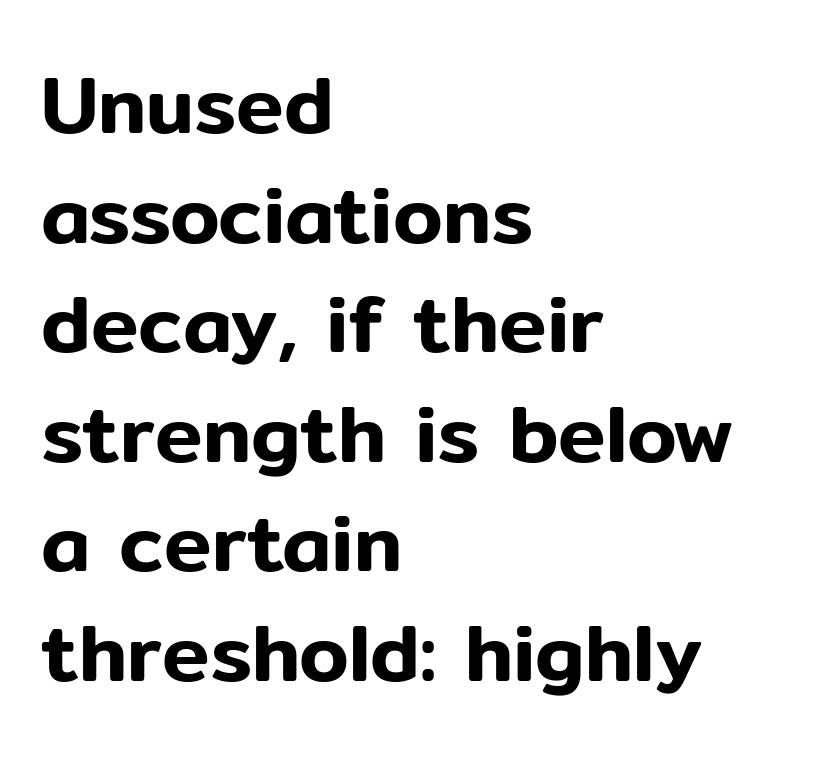
The letters stand upright; this is a roman face. The letters advance in unequal steps, a hallmark of proportional type. Letters rest on an invisible, unmarked baseline. Standard letterfit; no display-style spreading of the glyphs. The characters display no serif detailing; their extremities are plain.
